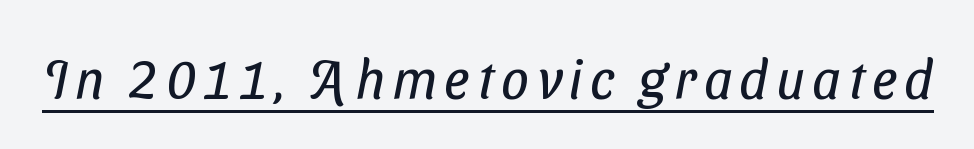
The image shows 55 px regular-weight, condensed sans-serif type; set underlined; low stroke contrast and a medium x-height.
